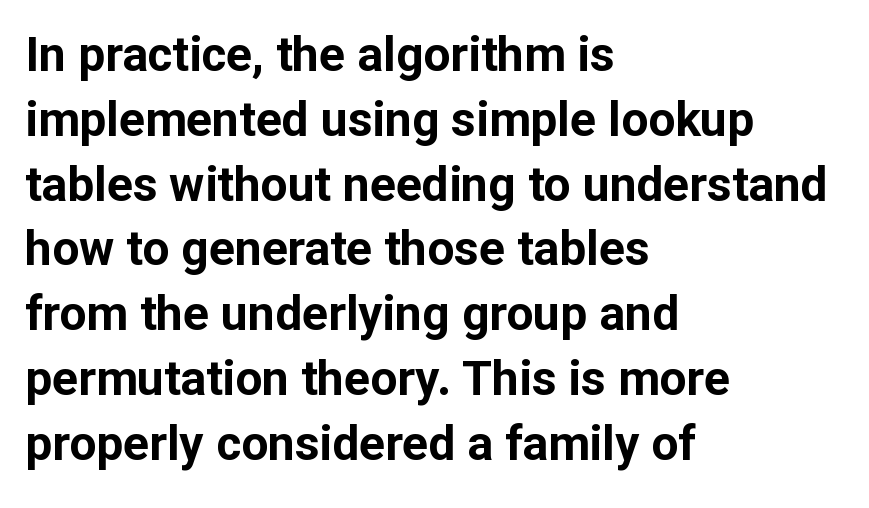
Spacing verdict: proportional, widths tailored to each character. I'd describe the lettering as bold — thick and assertive. Every character sits straight up, as roman type does. Descender tails drop into unmarked territory. Examine the stroke ends and you'll find no serifs.
